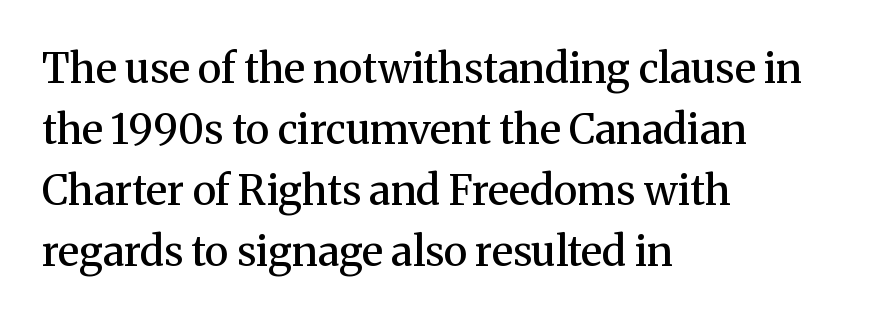
The image shows 41 px semibold serif type, upright; set left-aligned, normal line spacing (1.49x), normal letter spacing, not underlined; medium stroke contrast and a medium x-height.
